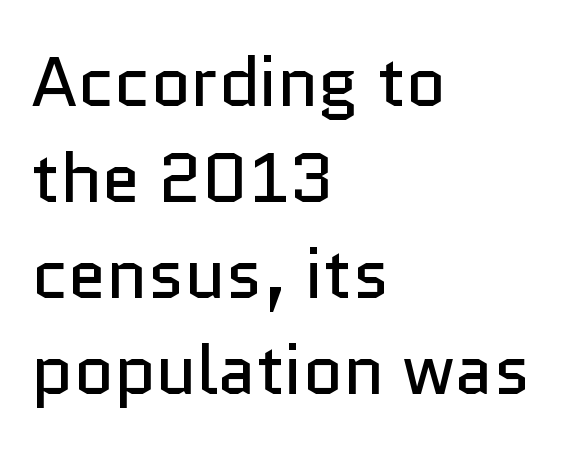
The image shows 70 px regular-weight sans-serif type, upright; set left-aligned, normal line spacing (1.37x), normal letter spacing, not underlined; low stroke contrast and a medium x-height.
